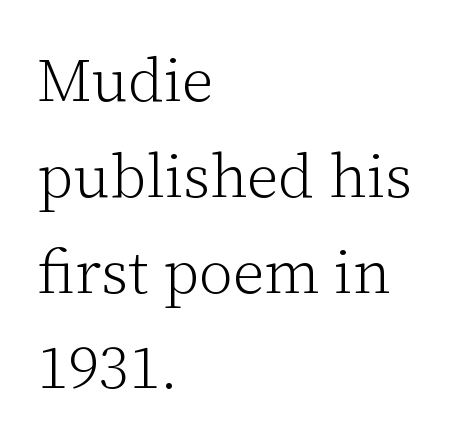
Typographically, this falls in the serif category. Students, note that the glyphs here touch the page at normal intervals. Check under the words: just untouched page. Is there any slant? The stems are plumb. All the whitespace from short lines collects on the right. Think standard paragraph weight, or any step lighter than that.
